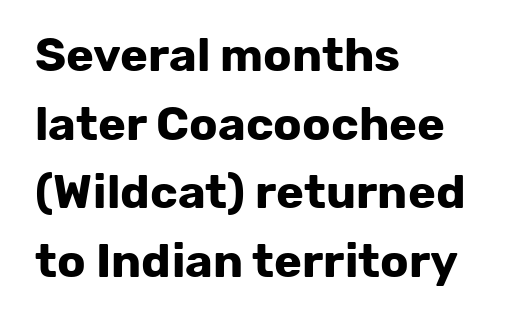
Q: Is the text bold? A: Yes.
Q: Is the text italic (slanted)? A: No, it is upright.
Q: Is the typeface a serif or a sans-serif typeface? A: Sans-serif.
Q: Is the text underlined? A: No.
Q: How is the paragraph aligned? A: Left-aligned.
Q: Is the spacing between letters normal or unusually wide? A: Normal.
Q: Is the spacing between lines tight, normal or loose? A: Normal.
Q: Width (condensed, normal, or wide)? A: Normal.
Q: Stroke contrast? A: Low.
Q: x-height? A: Medium.
Q: Monospaced? A: No.
